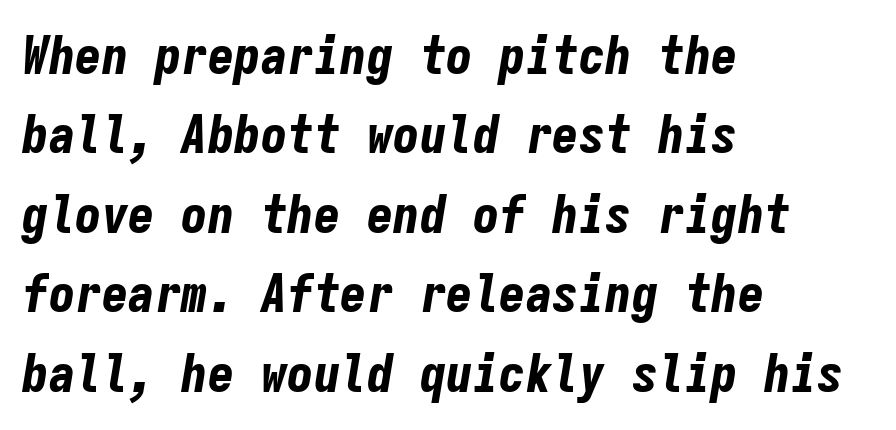
Q: Is the text bold? A: Yes.
Q: Is the text italic (slanted)? A: Yes, it leans right by about 9 degrees.
Q: Is the text underlined? A: No.
Q: How is the paragraph aligned? A: Left-aligned.
Q: Is the spacing between letters normal or unusually wide? A: Normal.
Q: Is the spacing between lines tight, normal or loose? A: Normal.
Q: Width (condensed, normal, or wide)? A: Condensed.
Q: Stroke contrast? A: Low.
Q: x-height? A: Medium.
Q: Monospaced? A: Yes.
